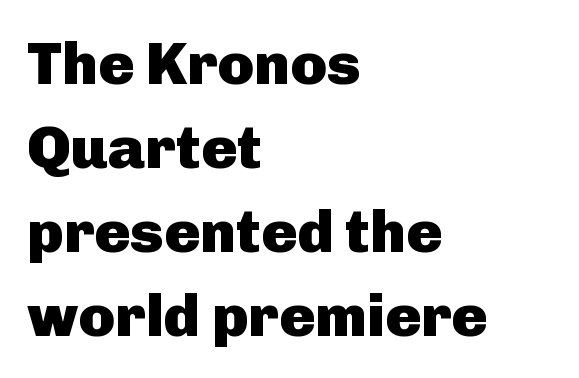
The image shows 60 px heavy sans-serif type, upright; set left-aligned, normal line spacing (1.4x), normal letter spacing, not underlined; low stroke contrast and a medium x-height.
